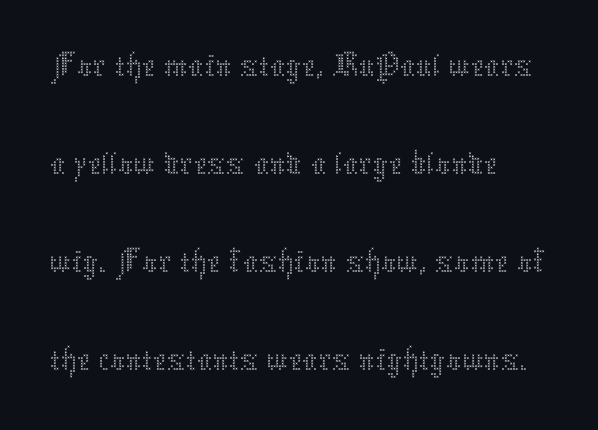
Q: Is the text bold? A: No.
Q: Is the text italic (slanted)? A: No, it is upright.
Q: Is the text underlined? A: No.
Q: How is the paragraph aligned? A: Left-aligned.
Q: Is the spacing between letters normal or unusually wide? A: Normal.
Q: Is the spacing between lines tight, normal or loose? A: Normal.
Q: Width (condensed, normal, or wide)? A: Normal.
Q: Stroke contrast? A: Medium.
Q: x-height? A: Medium.
Q: Monospaced? A: No.
